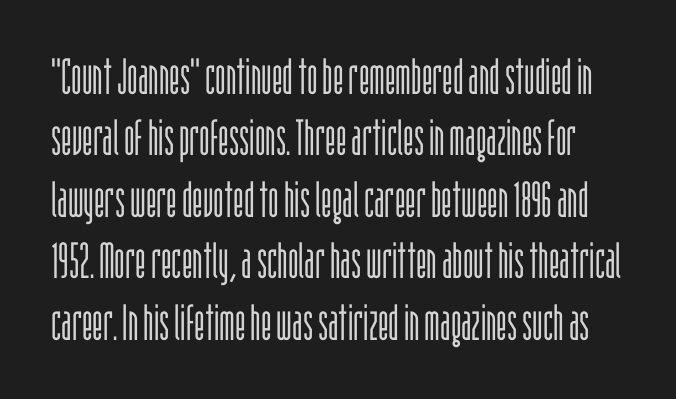
{"serif": "no", "italic": "no", "bold": "no", "weight": "light", "width": "condensed", "stroke_contrast": "low", "x_height": "large", "monospaced": "no", "underline": "no", "line_spacing_ratio": 1.23, "letter_spacing": "normal", "letter_spacing_em": 0.0, "glyph_px": 50}
